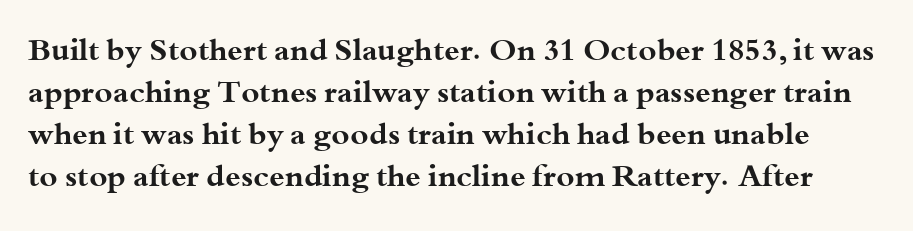
The type is set solid horizontally, with unmodified tracking. Letters rest on an invisible, unmarked baseline. Vertical spacing — default. Heavy, bold letterforms. This is roman type, the default non-slanted kind. These lines are rendered in a variable-pitch font.
